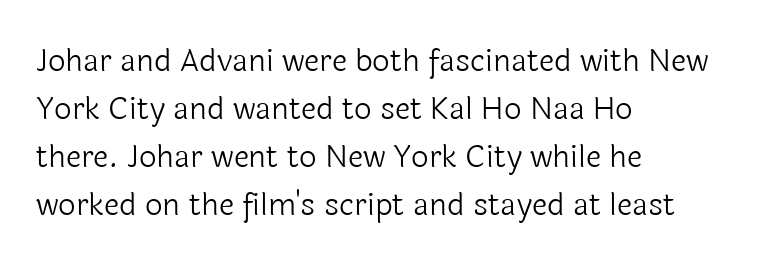
The image shows 31 px light sans-serif type, upright; set left-aligned, normal line spacing (1.55x), normal letter spacing, not underlined; a medium x-height.
